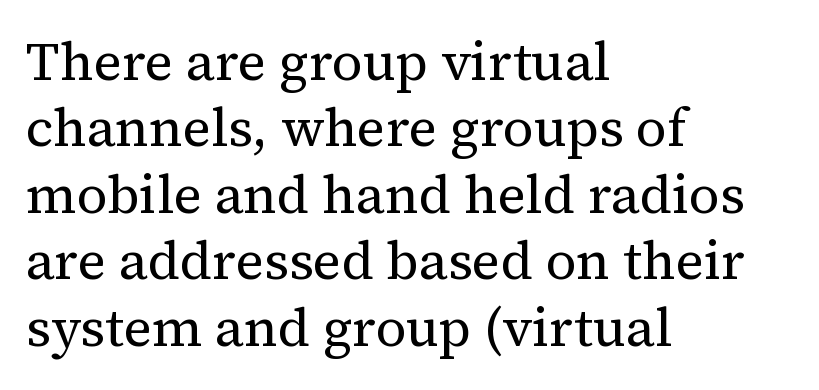
{"serif": "yes", "italic": "no", "bold": "no", "weight": "regular", "width": "normal", "stroke_contrast": "medium", "x_height": "medium", "monospaced": "no", "underline": "no", "align": "left", "line_spacing_ratio": 1.23, "letter_spacing": "normal", "letter_spacing_em": 0.0, "glyph_px": 54}
